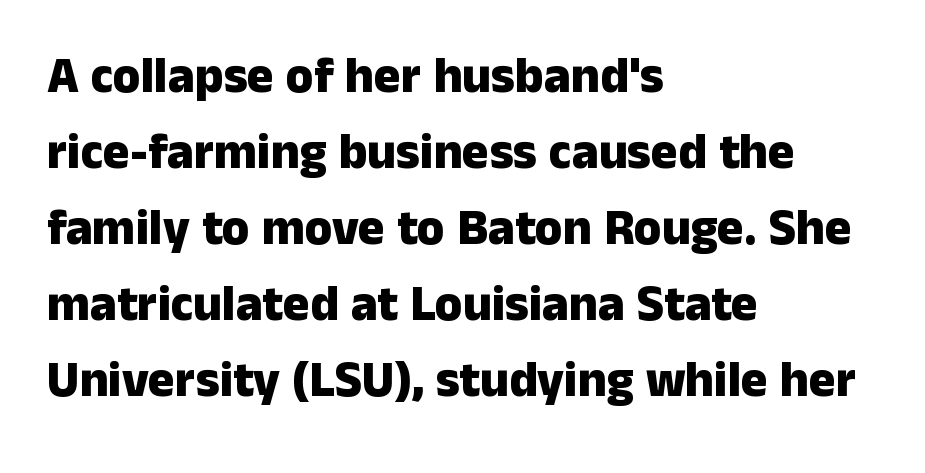
The image shows 50 px heavy sans-serif type, upright; set left-aligned, normal line spacing (1.52x), normal letter spacing, not underlined; low stroke contrast and a medium x-height.
